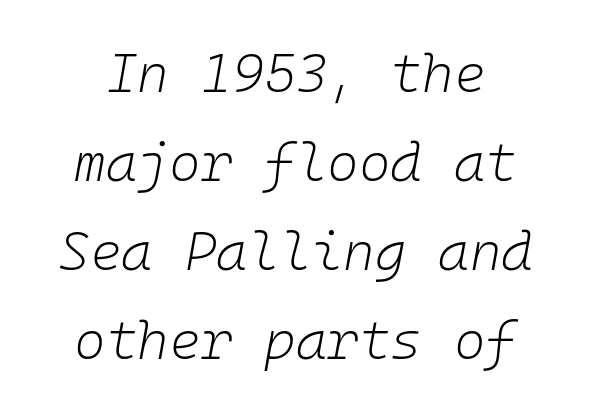
Look at the tracking — it's just the regular setting, nothing added. A typesetter would call this monospace, since all characters share one set width. Every character sits at an angle, as italics do. Stroke thickness stays within the range of a standard reading face or lighter. The passage shown is not underscored anywhere.
